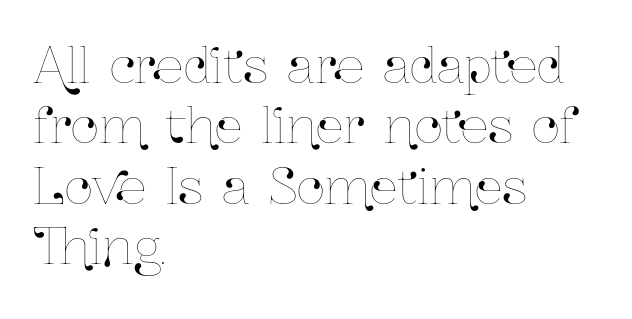
Q: Is the text italic (slanted)? A: No, it is upright.
Q: Is the text underlined? A: No.
Q: How is the paragraph aligned? A: Left-aligned.
Q: Is the spacing between letters normal or unusually wide? A: Normal.
Q: Width (condensed, normal, or wide)? A: Condensed.
Q: Stroke contrast? A: Low.
Q: x-height? A: Medium.
Q: Monospaced? A: No.
